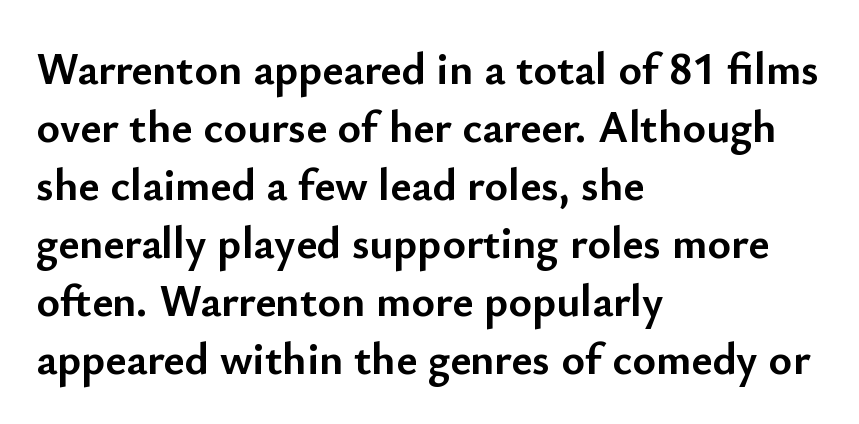
Characters remain perfectly vertical along every line. Rule under the text: the space is simply empty. The passage shown is typed in a proportional face where columns would drift. These lines sit exactly where default settings would place them. These lines carry a lot of weight — the face is fully bold. There is no visible air inserted between adjacent glyphs.
